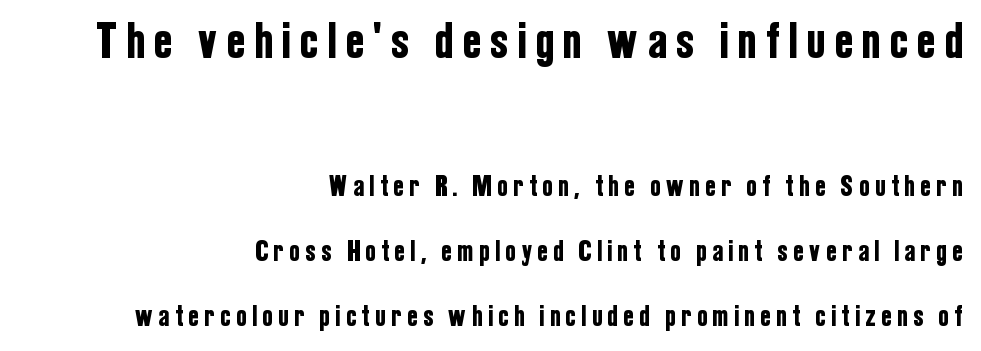
The image shows 52 px condensed sans-serif type, upright; set right-aligned, loose line spacing (2.16x), unusually wide letter spacing (+0.2 em), not underlined; the first (top) block is 1.73x larger; low stroke contrast and a medium x-height.
